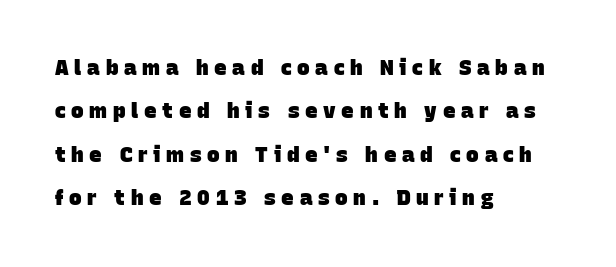
Q: Is the text bold? A: Yes.
Q: Is the text underlined? A: No.
Q: How is the paragraph aligned? A: Left-aligned.
Q: Is the spacing between letters normal or unusually wide? A: Unusually wide.
Q: Is the spacing between lines tight, normal or loose? A: Loose.
